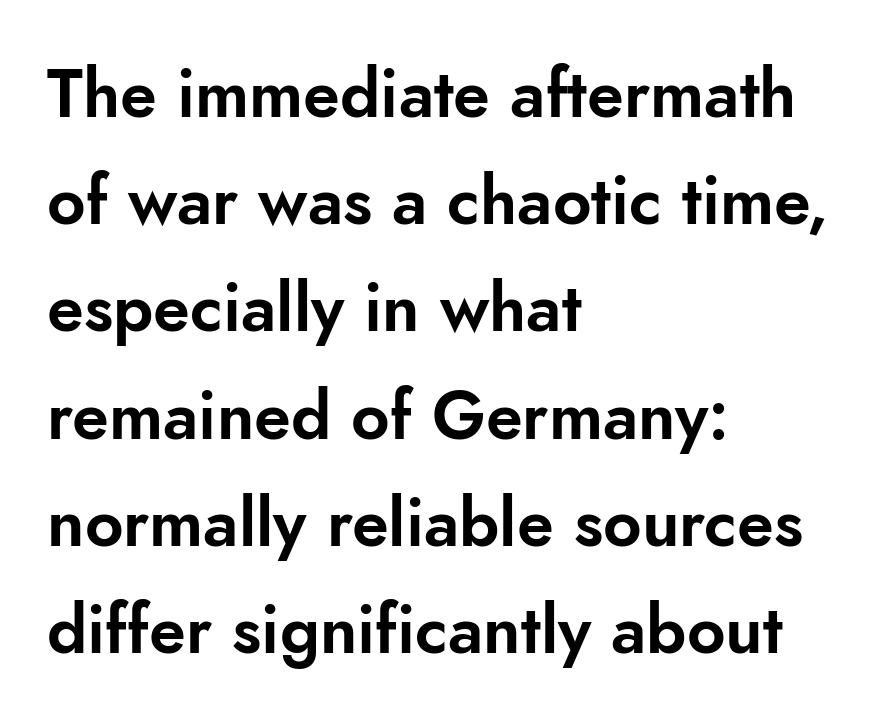
The image shows 67 px sans-serif type, upright; set left-aligned, normal line spacing (1.6x), normal letter spacing, not underlined; low stroke contrast and a small x-height.
